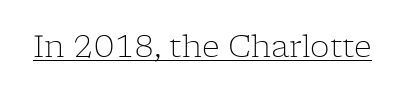
{"serif": "yes", "italic": "no", "bold": "no", "weight": "light", "width": "normal", "stroke_contrast": "low", "x_height": "medium", "monospaced": "no", "underline": "yes", "letter_spacing": "normal", "letter_spacing_em": 0.0, "glyph_px": 31}
